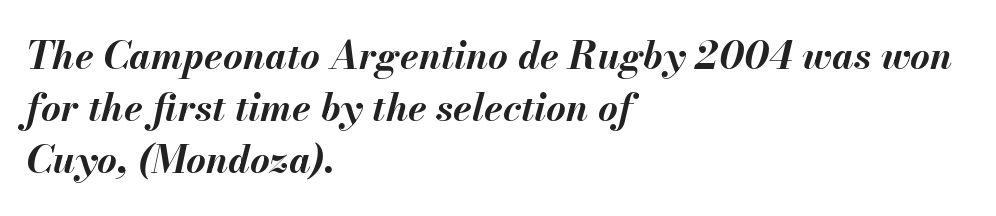
{"italic": "yes", "lean": "right", "slant_degrees": 13, "bold": "yes", "weight": "bold", "width": "normal", "stroke_contrast": "medium", "x_height": "small", "monospaced": "no", "underline": "no", "align": "left", "line_spacing": "normal", "line_spacing_ratio": 1.37, "letter_spacing": "normal", "letter_spacing_em": 0.0, "glyph_px": 38}
